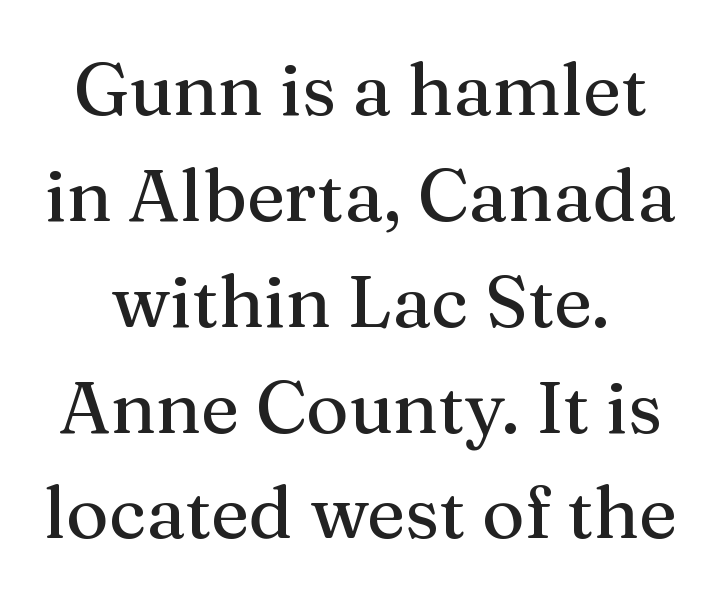
The image shows 73 px serif type, upright; set normal line spacing (1.45x), normal letter spacing, not underlined; medium stroke contrast and a medium x-height.
